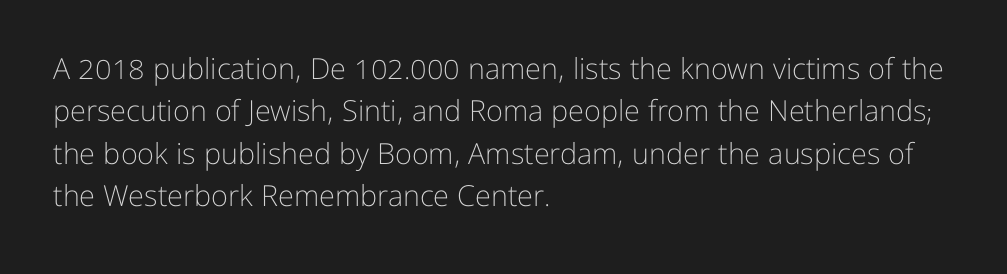
{"serif": "no", "italic": "no", "bold": "no", "weight": "light", "width": "normal", "stroke_contrast": "low", "x_height": "medium", "monospaced": "no", "underline": "no", "align": "left", "line_spacing": "normal", "line_spacing_ratio": 1.46, "letter_spacing": "normal", "letter_spacing_em": 0.0, "glyph_px": 29}
